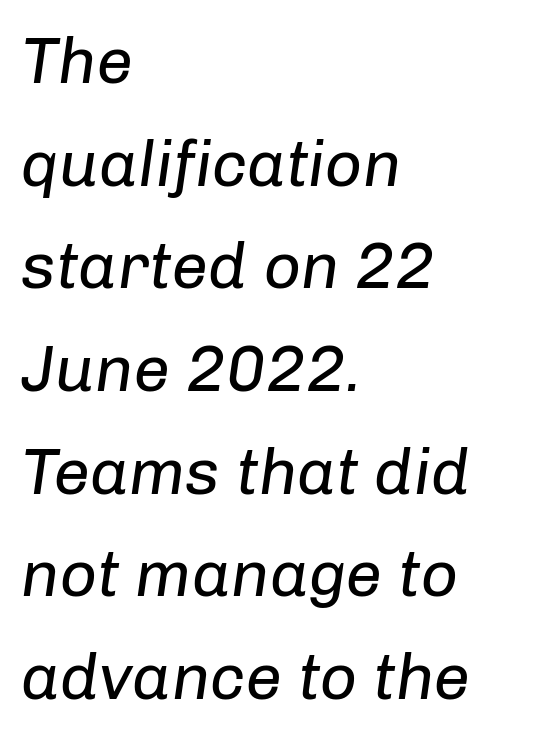
Which margin do the lines hug? The left one — the right edge is uneven. Varying glyph widths throughout — classic text-font behaviour. The strip under each line holds only bare page. A normal amount of white space separates one row of letters from the next.
